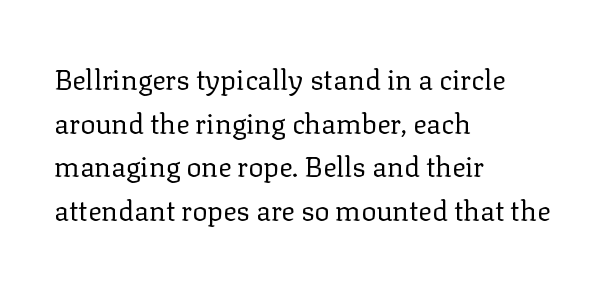
Q: Is the text bold? A: No.
Q: Is the text italic (slanted)? A: No, it is upright.
Q: Is the typeface a serif or a sans-serif typeface? A: Serif.
Q: Is the text underlined? A: No.
Q: How is the paragraph aligned? A: Left-aligned.
Q: Is the spacing between letters normal or unusually wide? A: Normal.
Q: Is the spacing between lines tight, normal or loose? A: Normal.
Q: Width (condensed, normal, or wide)? A: Normal.
Q: Stroke contrast? A: Low.
Q: x-height? A: Medium.
Q: Monospaced? A: No.
